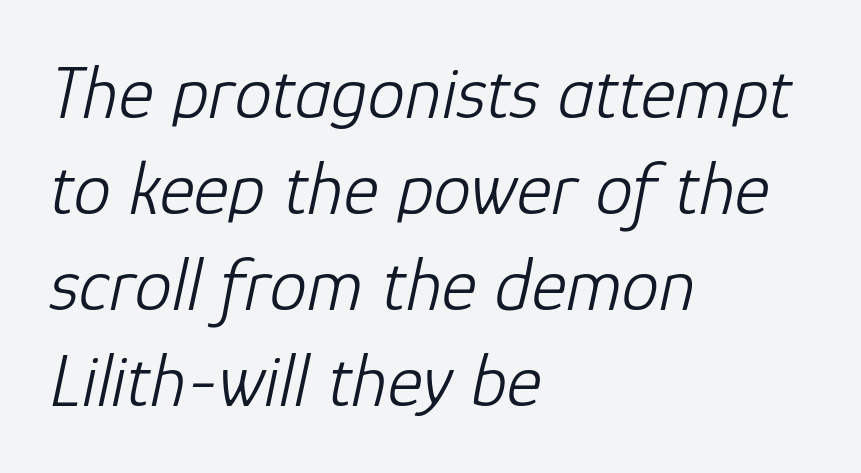
In terms of leading, this rendering sits right in the middle. This is oblique type, the kind used for emphasis or titles. Underline: absent. The weight tops out at a normal text grade. Tracking here is standard; glyphs follow each other at the usual distance. If you drew a ruler down the left edge, every line would touch it.
